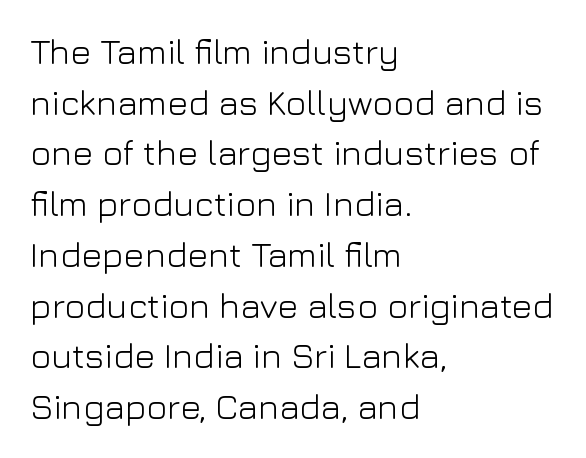
You can tell from the bare stems that sans-serif type was used. Think of a printed novel: that variable character pitch is what you see here. Typeset ragged right — the left edge is the straight one. Tracking here is standard; glyphs follow each other at the usual distance. Rule under the text: the space is simply empty. Is the type heavy? It reads as light-to-regular instead.
